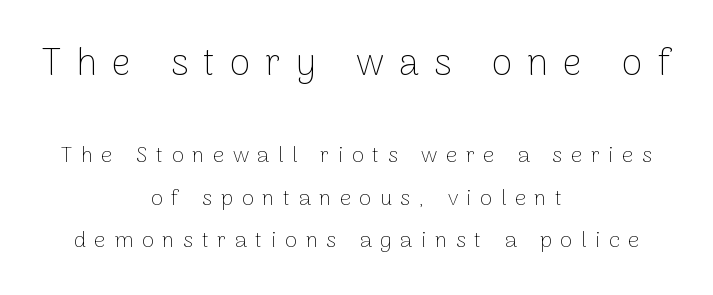
Heft: none added — not bold. Note the varied advance widths — an 'i' is clearly narrower than an 'm'. Classification — sans serif. Large over small — that's the arrangement of the two blocks here. Plain, unruled lines of type.
